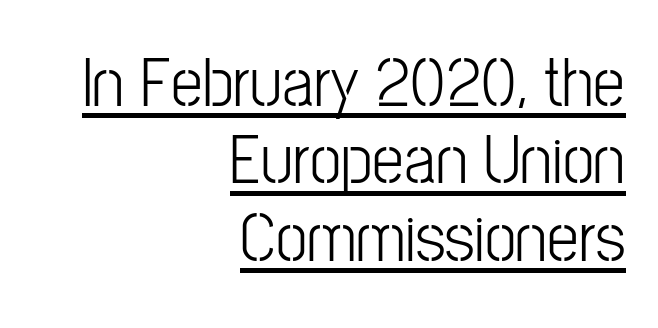
The image shows 71 px light, condensed sans-serif type, upright; set right-aligned, tight line spacing (1.09x), normal letter spacing, underlined; low stroke contrast and a medium x-height.
